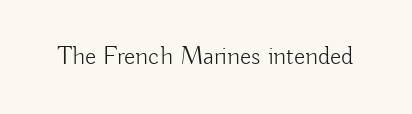
A roman cut, with each character standing at attention. Decoration check: the copy has no underline. The gaps between neighbouring characters are ordinary and unremarkable. Bold? No — there's no thickening of the strokes.
